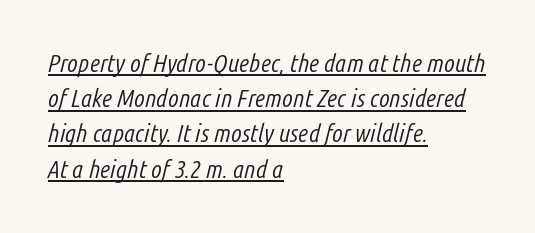
{"italic": "yes", "lean": "right", "slant_degrees": 14, "bold": "no", "underline": "yes", "align": "left", "line_spacing": "normal", "line_spacing_ratio": 1.41, "letter_spacing": "normal", "letter_spacing_em": 0.0, "glyph_px": 25}
